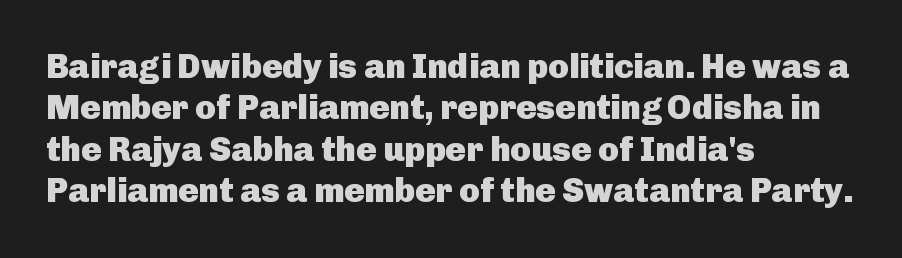
{"serif": "no", "italic": "no", "bold": "yes", "weight": "heavy", "width": "normal", "stroke_contrast": "low", "x_height": "medium", "monospaced": "no", "underline": "no", "align": "left", "line_spacing_ratio": 1.22, "letter_spacing": "normal", "letter_spacing_em": 0.0, "glyph_px": 34}
